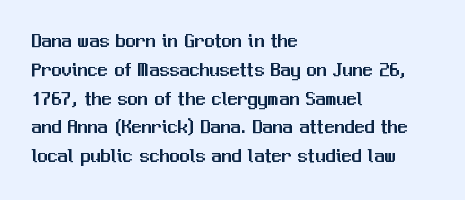
The image shows 20 px text type, upright; set left-aligned, normal line spacing (1.44x), normal letter spacing, not underlined.
